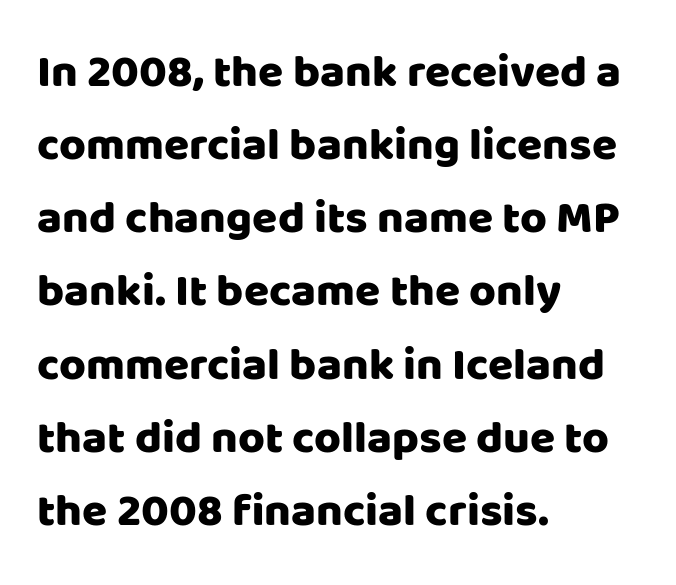
The image shows 46 px sans-serif type, upright; set left-aligned, normal line spacing (1.59x), normal letter spacing, not underlined; low stroke contrast and a large x-height.
